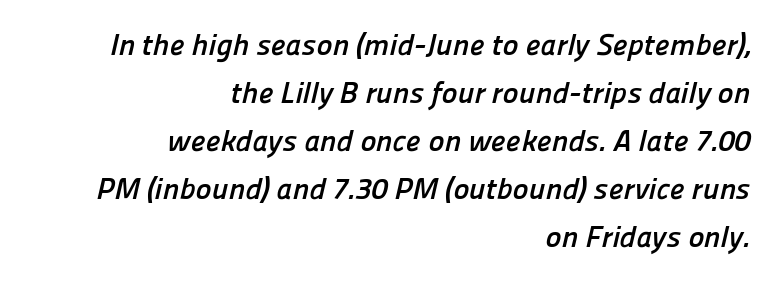
Glance below the letters and you will spot only blank space. Compared with a flush-left layout, this one pins lines to the opposite, right side. Set as a true bold cut, around the 700 mark. Think of a printed novel: that variable character pitch is what you see here. The line-height multiplier appears to be the usual default.
